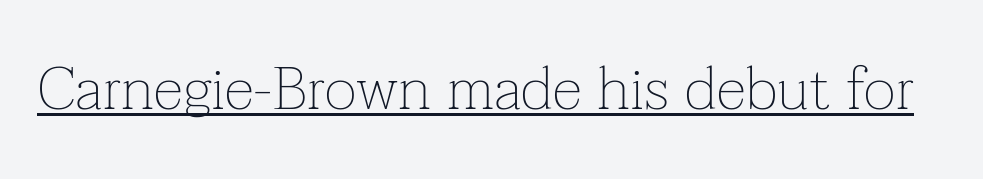
The image shows 61 px thin serif type, upright; set normal letter spacing, underlined; low stroke contrast and a medium x-height.
